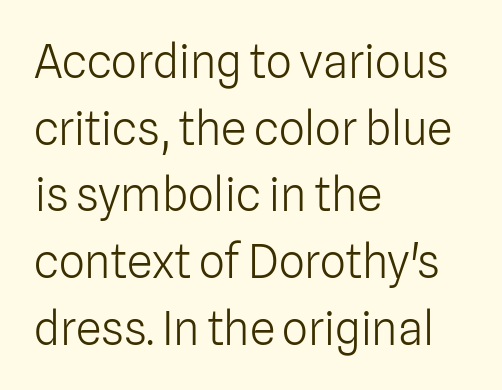
{"serif": "no", "italic": "no", "bold": "no", "weight": "light", "width": "normal", "stroke_contrast": "low", "x_height": "medium", "monospaced": "no", "underline": "no", "align": "left", "line_spacing": "normal", "line_spacing_ratio": 1.45, "letter_spacing": "normal", "letter_spacing_em": 0.0, "glyph_px": 46}
